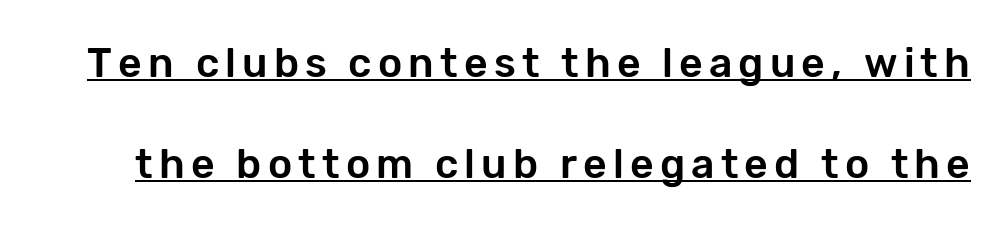
{"serif": "no", "italic": "no", "width": "normal", "stroke_contrast": "low", "x_height": "medium", "monospaced": "no", "underline": "yes", "line_spacing": "loose", "line_spacing_ratio": 2.46, "glyph_px": 41}
